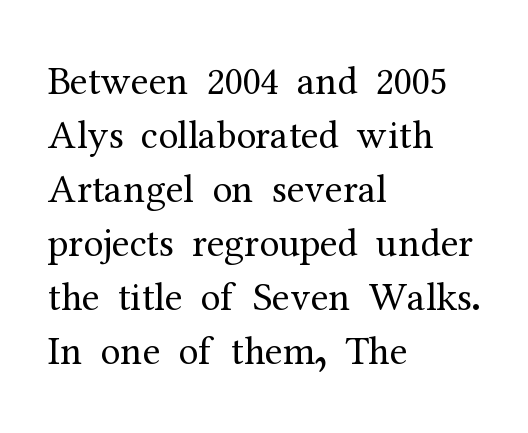
Q: Is the text bold? A: No.
Q: Is the text italic (slanted)? A: No, it is upright.
Q: Is the typeface a serif or a sans-serif typeface? A: Serif.
Q: Is the text underlined? A: No.
Q: How is the paragraph aligned? A: Left-aligned.
Q: Is the spacing between letters normal or unusually wide? A: Normal.
Q: Is the spacing between lines tight, normal or loose? A: Normal.
Q: Width (condensed, normal, or wide)? A: Normal.
Q: Stroke contrast? A: Medium.
Q: x-height? A: Medium.
Q: Monospaced? A: No.
